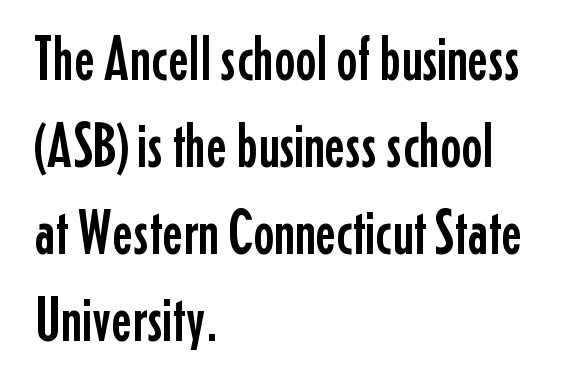
{"serif": "no", "italic": "no", "width": "condensed", "stroke_contrast": "low", "x_height": "medium", "monospaced": "no", "underline": "no", "align": "left", "line_spacing": "normal", "line_spacing_ratio": 1.38, "letter_spacing": "normal", "letter_spacing_em": 0.0, "glyph_px": 63}
